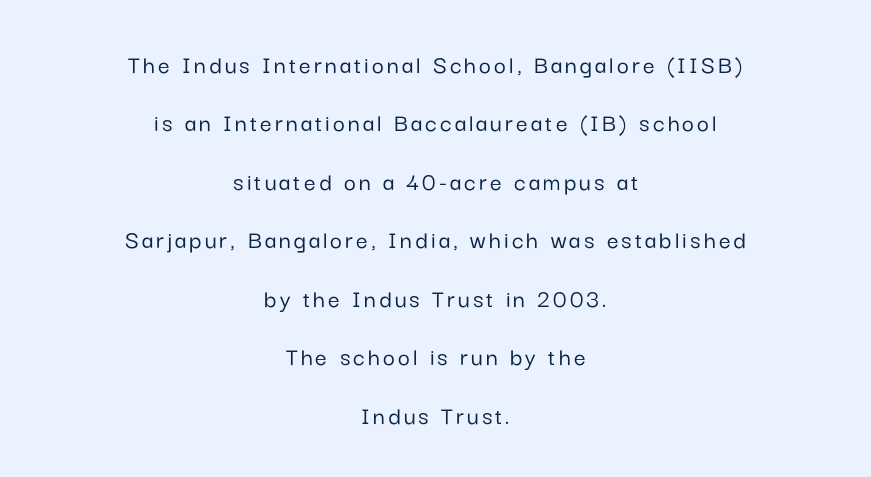
Q: Is the text italic (slanted)? A: No, it is upright.
Q: Is the text underlined? A: No.
Q: How is the paragraph aligned? A: Centered.
Q: Is the spacing between lines tight, normal or loose? A: Loose.
